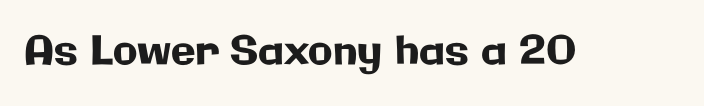
Q: Is the text italic (slanted)? A: No, it is upright.
Q: Is the typeface a serif or a sans-serif typeface? A: Sans-serif.
Q: Is the text underlined? A: No.
Q: Is the spacing between letters normal or unusually wide? A: Normal.
Q: Width (condensed, normal, or wide)? A: Normal.
Q: Stroke contrast? A: Low.
Q: x-height? A: Medium.
Q: Monospaced? A: No.
